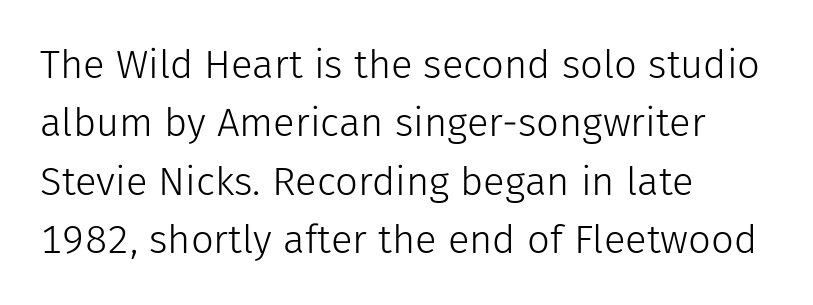
{"serif": "no", "italic": "no", "bold": "no", "weight": "light", "width": "normal", "stroke_contrast": "low", "x_height": "medium", "monospaced": "no", "underline": "no", "align": "left", "line_spacing": "normal", "line_spacing_ratio": 1.46, "letter_spacing": "normal", "letter_spacing_em": 0.0, "glyph_px": 40}
